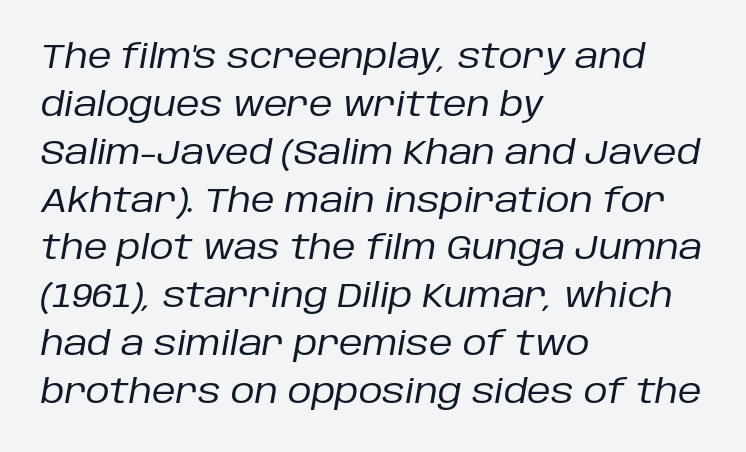
Q: Is the text bold? A: No.
Q: Is the text italic (slanted)? A: Yes, it leans right by about 10 degrees.
Q: Is the text underlined? A: No.
Q: How is the paragraph aligned? A: Left-aligned.
Q: Is the spacing between letters normal or unusually wide? A: Normal.
Q: Is the spacing between lines tight, normal or loose? A: Normal.
Q: Width (condensed, normal, or wide)? A: Normal.
Q: Stroke contrast? A: Low.
Q: x-height? A: Large.
Q: Monospaced? A: No.
